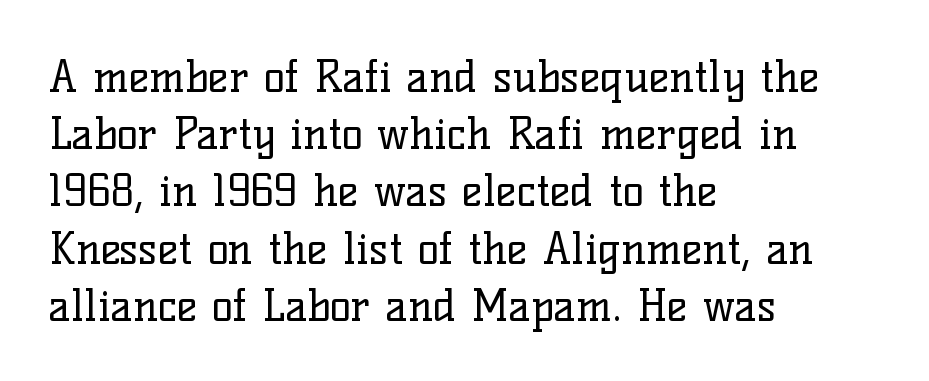
Ink coverage per letter is moderate at most. A typesetter would mark this as roman, not italic. The gaps between neighbouring characters are ordinary and unremarkable. Regarding leading, the lines here are spaced in the standard way. Is this a sans? No — the strokes have serifs. Lines of text with bare space underneath.
